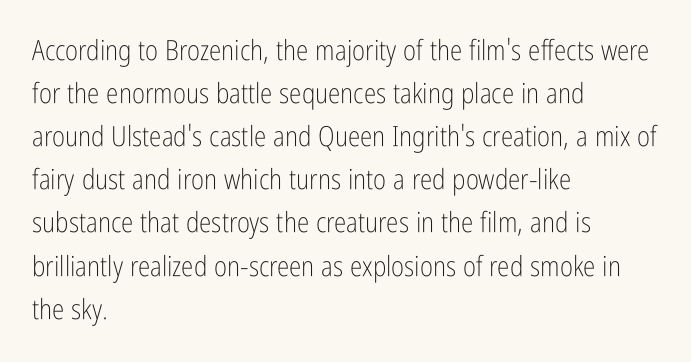
{"serif": "no", "italic": "no", "bold": "no", "weight": "light", "width": "condensed", "stroke_contrast": "low", "x_height": "medium", "monospaced": "no", "underline": "no", "align": "left", "line_spacing": "normal", "line_spacing_ratio": 1.54, "letter_spacing": "normal", "letter_spacing_em": 0.0, "glyph_px": 28}
